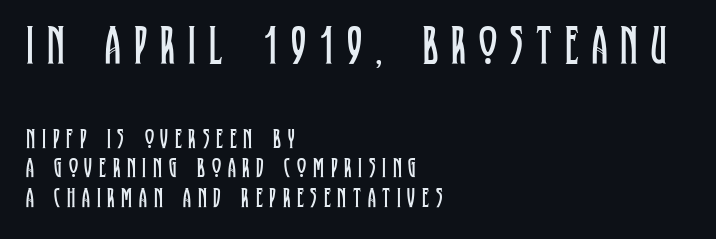
The image shows 55 px regular-weight, condensed serif type, upright; set left-aligned, tight line spacing (1.05x), unusually wide letter spacing (+0.24 em), not underlined; the first (top) block is 1.96x larger; low stroke contrast and a large x-height.
